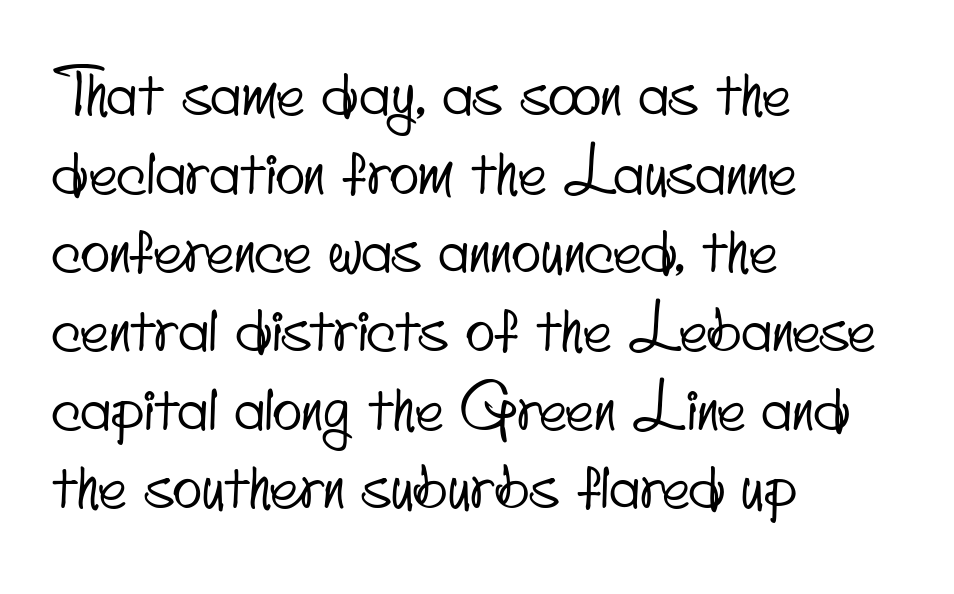
{"serif": "no", "width": "condensed", "stroke_contrast": "low", "x_height": "small", "monospaced": "no", "underline": "no", "align": "left", "line_spacing": "normal", "line_spacing_ratio": 1.29, "letter_spacing": "normal", "letter_spacing_em": 0.0, "glyph_px": 61}
